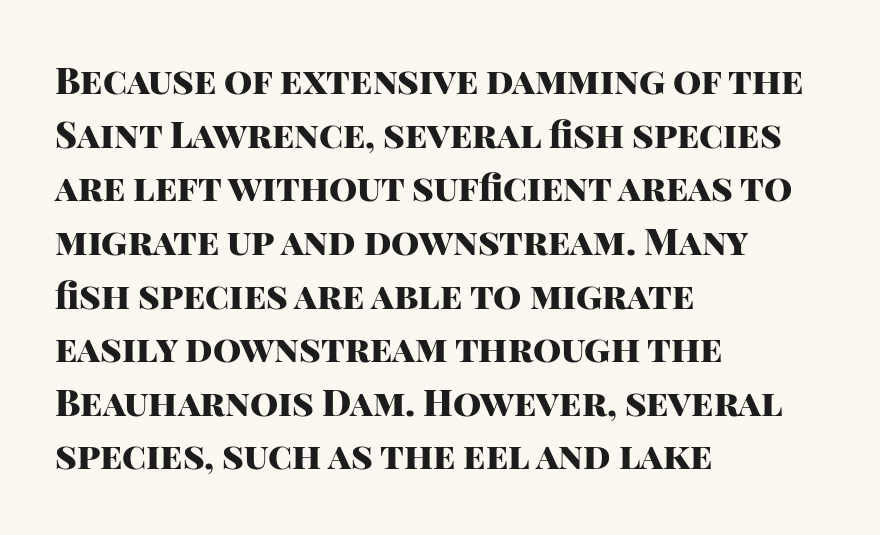
{"serif": "no", "italic": "no", "bold": "yes", "weight": "heavy", "width": "normal", "stroke_contrast": "high", "x_height": "large", "monospaced": "no", "underline": "no", "align": "left", "line_spacing": "normal", "line_spacing_ratio": 1.49, "letter_spacing": "normal", "letter_spacing_em": 0.0, "glyph_px": 36}
